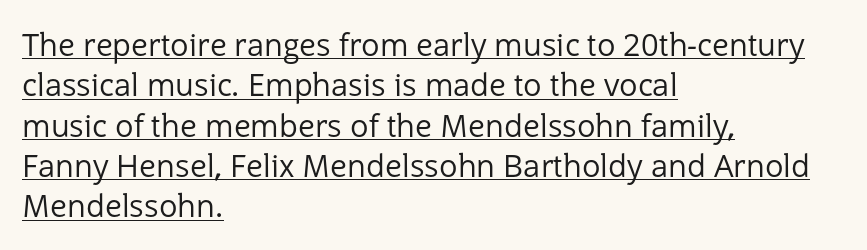
{"serif": "no", "italic": "no", "bold": "no", "weight": "regular", "width": "normal", "stroke_contrast": "low", "x_height": "medium", "monospaced": "no", "underline": "yes", "align": "left", "line_spacing": "normal", "line_spacing_ratio": 1.3, "letter_spacing": "normal", "letter_spacing_em": 0.0, "glyph_px": 31}
